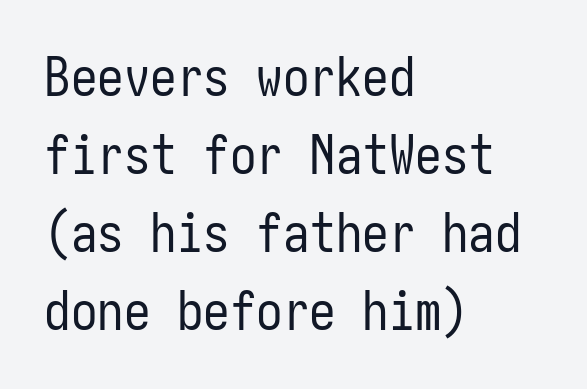
The image shows 53 px regular-weight, condensed sans-serif type, upright; set left-aligned, normal line spacing (1.47x), normal letter spacing, not underlined; low stroke contrast and a medium x-height.
